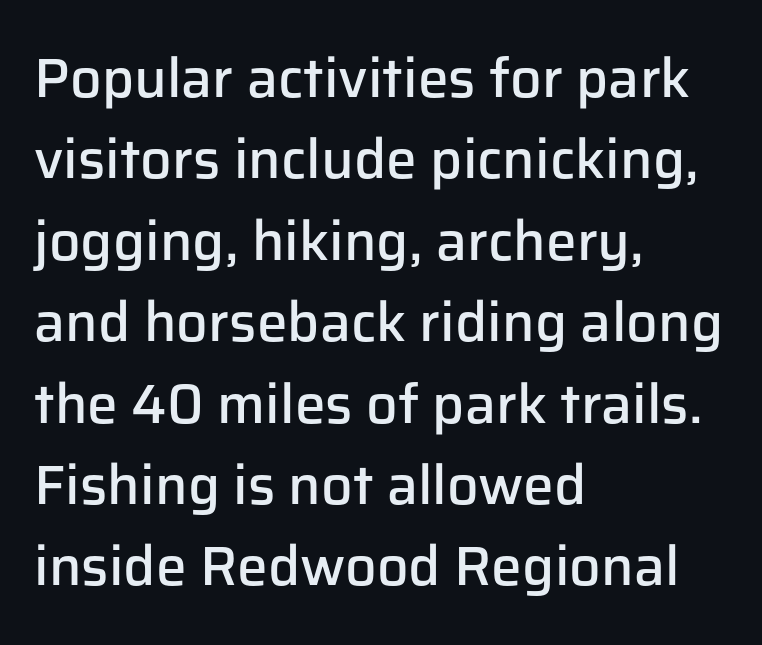
Q: Is the text bold? A: Semi-bold.
Q: Is the text italic (slanted)? A: No, it is upright.
Q: Is the typeface a serif or a sans-serif typeface? A: Sans-serif.
Q: Is the text underlined? A: No.
Q: How is the paragraph aligned? A: Left-aligned.
Q: Is the spacing between letters normal or unusually wide? A: Normal.
Q: Is the spacing between lines tight, normal or loose? A: Normal.
Q: Width (condensed, normal, or wide)? A: Normal.
Q: Stroke contrast? A: Low.
Q: x-height? A: Medium.
Q: Monospaced? A: No.
